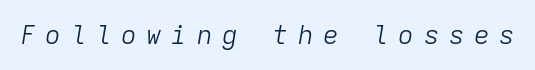
Students, note that the glyphs here are deliberately spaced far apart. The typesetting does not lean heavy: it is not bold. The foot of each line stays bare and open. Notice how the stems are inclined rather than vertical — that's the hallmark of italics.
